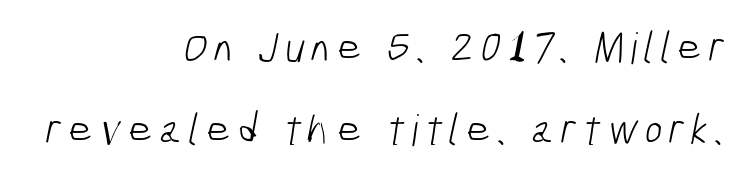
Q: Is the text bold? A: No.
Q: Is the typeface a serif or a sans-serif typeface? A: Sans-serif.
Q: Is the text underlined? A: No.
Q: How is the paragraph aligned? A: Right-aligned.
Q: Is the spacing between lines tight, normal or loose? A: Loose.
Q: Width (condensed, normal, or wide)? A: Condensed.
Q: Stroke contrast? A: Low.
Q: x-height? A: Medium.
Q: Monospaced? A: No.
